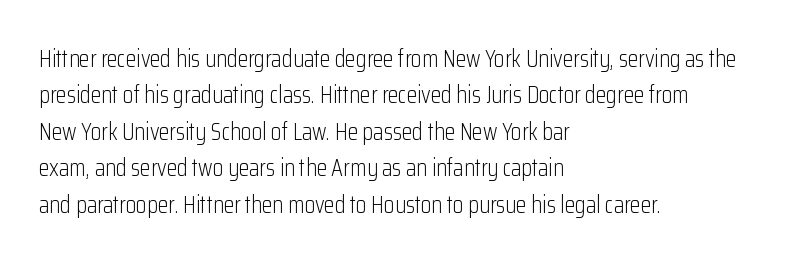
The foot of each line stays bare and open. These lines stack with their left ends in a neat column. Italic: no, the glyphs are upright roman. These lines sit exactly where default settings would place them.
